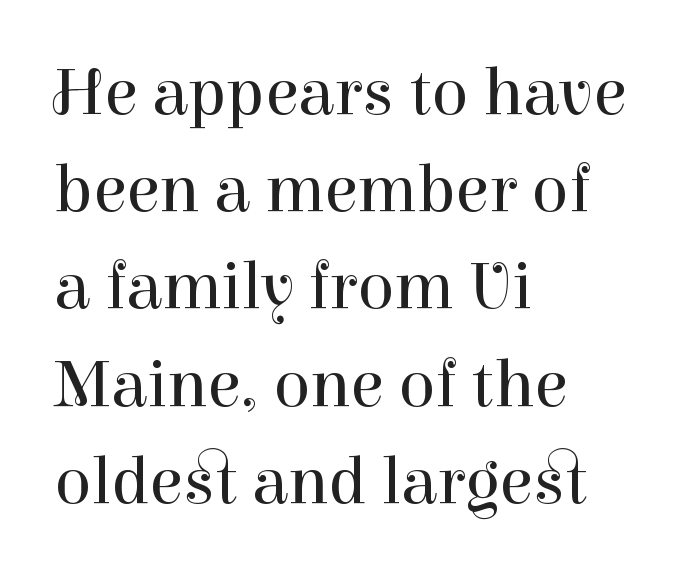
Does the copy run flush right? No — it runs flush left. The rows are spaced the way most documents space them. The face looks like a standard text weight, possibly lighter. Do the letters lean? They stand straight.
